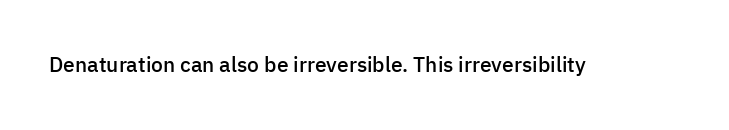
Q: Is the text bold? A: Semi-bold.
Q: Is the text italic (slanted)? A: No, it is upright.
Q: Is the text underlined? A: No.
Q: Is the spacing between letters normal or unusually wide? A: Normal.
